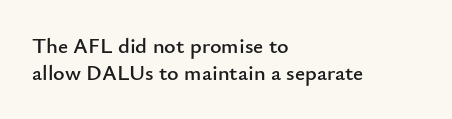
Q: Is the text italic (slanted)? A: No, it is upright.
Q: Is the text underlined? A: No.
Q: How is the paragraph aligned? A: Left-aligned.
Q: Is the spacing between letters normal or unusually wide? A: Normal.
